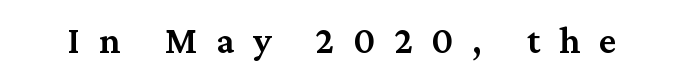
The characters display serif detailing at their extremities. These lines have a slow, spaced-out rhythm from letter to letter. Note the varied advance widths — an 'i' is clearly narrower than an 'm'. Typesetter's note: demi weight, one step under bold.
